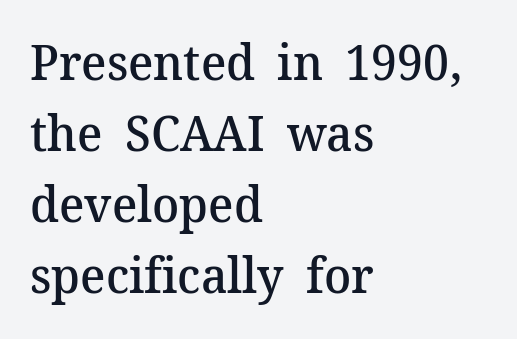
Q: Is the text bold? A: Semi-bold.
Q: Is the text italic (slanted)? A: No, it is upright.
Q: Is the typeface a serif or a sans-serif typeface? A: Serif.
Q: Is the text underlined? A: No.
Q: How is the paragraph aligned? A: Left-aligned.
Q: Is the spacing between letters normal or unusually wide? A: Normal.
Q: Is the spacing between lines tight, normal or loose? A: Normal.
Q: Width (condensed, normal, or wide)? A: Normal.
Q: Stroke contrast? A: Medium.
Q: x-height? A: Medium.
Q: Monospaced? A: No.
